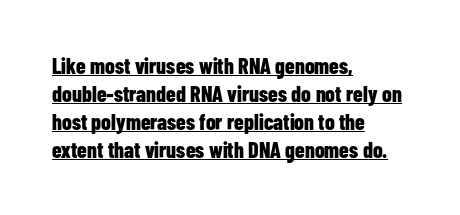
Q: Is the text bold? A: Yes.
Q: Is the text italic (slanted)? A: No, it is upright.
Q: Is the text underlined? A: Yes.
Q: How is the paragraph aligned? A: Left-aligned.
Q: Is the spacing between letters normal or unusually wide? A: Normal.
Q: Is the spacing between lines tight, normal or loose? A: Normal.
